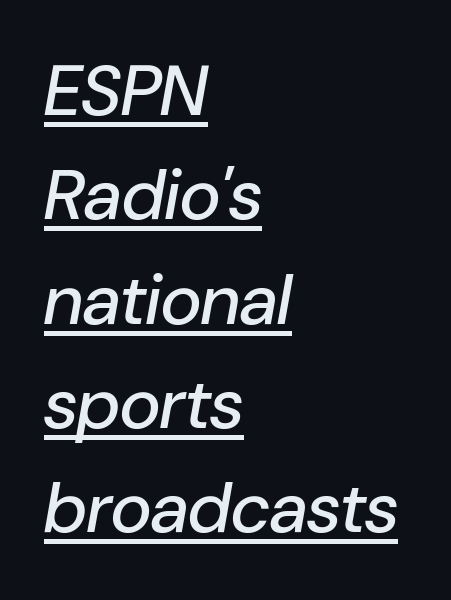
The image shows 71 px text type, italic (leaning right); set left-aligned, normal line spacing (1.47x), normal letter spacing, underlined; low stroke contrast and a medium x-height.
